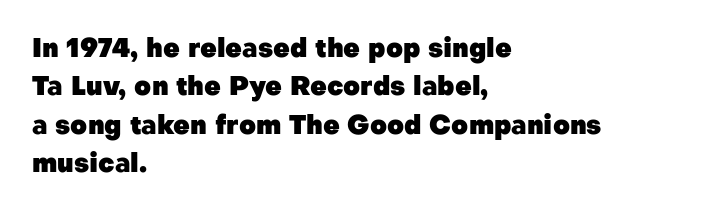
The image shows 26 px bold type, upright; set left-aligned, normal line spacing (1.48x), normal letter spacing, not underlined.
